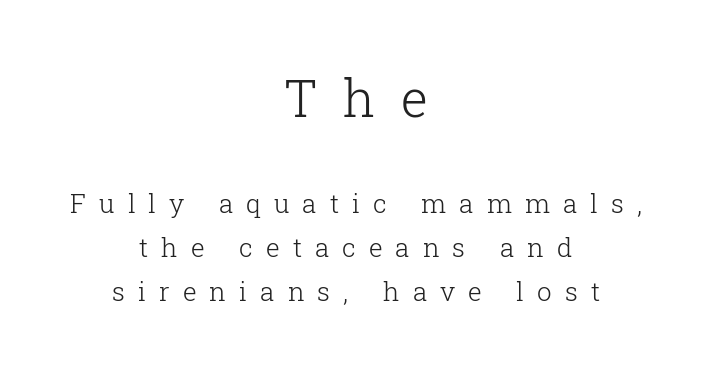
The image shows 51 px light serif type, upright; set centered, normal line spacing (1.69x), unusually wide letter spacing (+0.5 em), not underlined; the first (top) block is 1.96x larger; low stroke contrast and a medium x-height.
